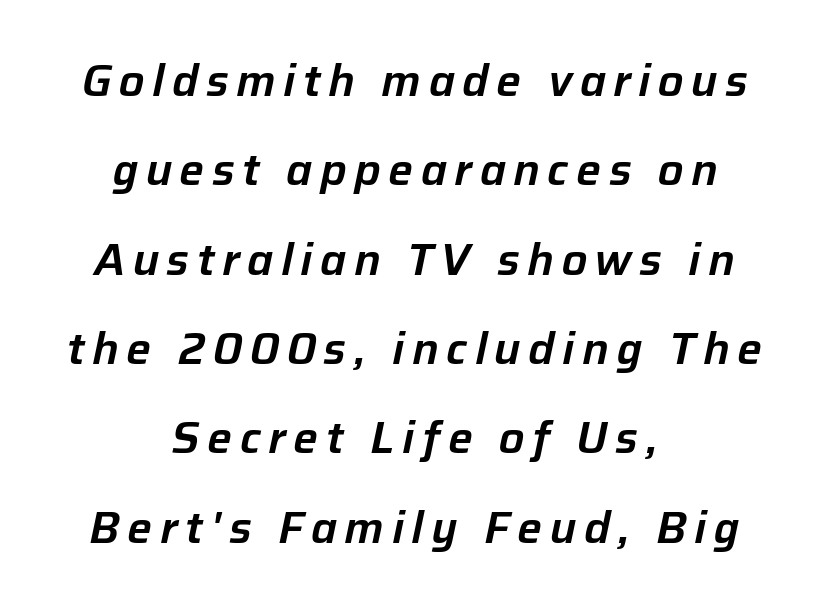
Note the varied advance widths — an 'i' is clearly narrower than an 'm'. The lines are spread far apart with generous leading. The letters are slanted; this is an italic face. Lines of text with bare space underneath. Reading down the block, each line starts at a different indent, mirrored at its end.
